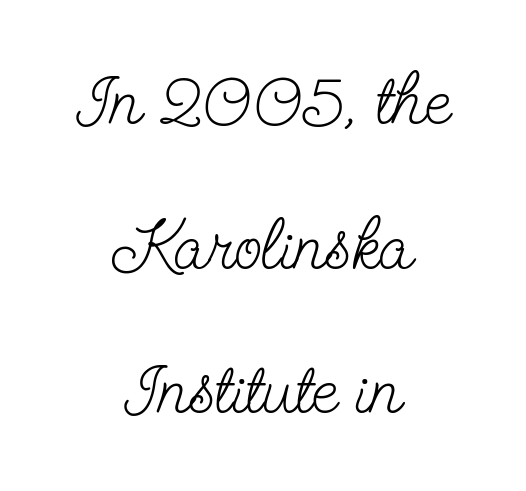
{"serif": "yes", "bold": "no", "weight": "light", "width": "condensed", "stroke_contrast": "low", "x_height": "small", "monospaced": "no", "underline": "no", "align": "center", "line_spacing": "loose", "line_spacing_ratio": 2.01, "letter_spacing": "normal", "letter_spacing_em": 0.0, "glyph_px": 72}
